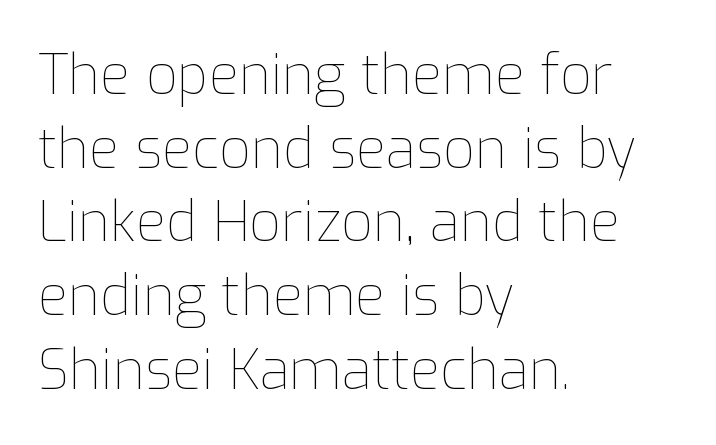
Q: Is the text bold? A: No.
Q: Is the text italic (slanted)? A: No, it is upright.
Q: Is the text underlined? A: No.
Q: How is the paragraph aligned? A: Left-aligned.
Q: Is the spacing between letters normal or unusually wide? A: Normal.
Q: Is the spacing between lines tight, normal or loose? A: Normal.
Q: Width (condensed, normal, or wide)? A: Normal.
Q: Stroke contrast? A: Low.
Q: x-height? A: Medium.
Q: Monospaced? A: No.
